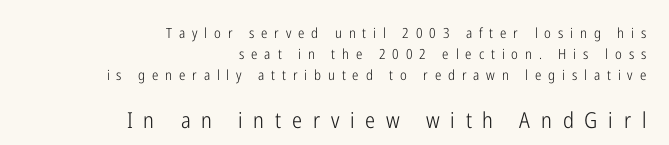
Q: Is the text bold? A: No.
Q: Is the text italic (slanted)? A: No, it is upright.
Q: Is the text underlined? A: No.
Q: How is the paragraph aligned? A: Right-aligned.
Q: Is the spacing between letters normal or unusually wide? A: Unusually wide.
Q: Is the spacing between lines tight, normal or loose? A: Normal.
Q: Which block of text is set in a larger size, the first (top) or the second (bottom)? A: The second (bottom) one.
